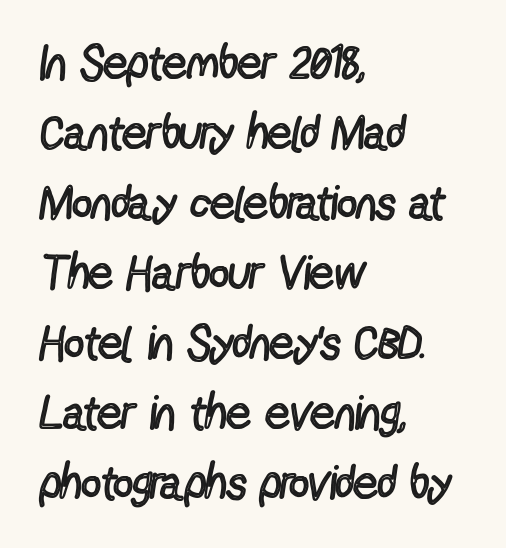
Type style note: lacks serifs. A typesetter would call this proportional, since set widths differ per character. The face used here is rendered with its standard letterfit. Compared with typical paragraphs, the rows here are spaced about the same.
